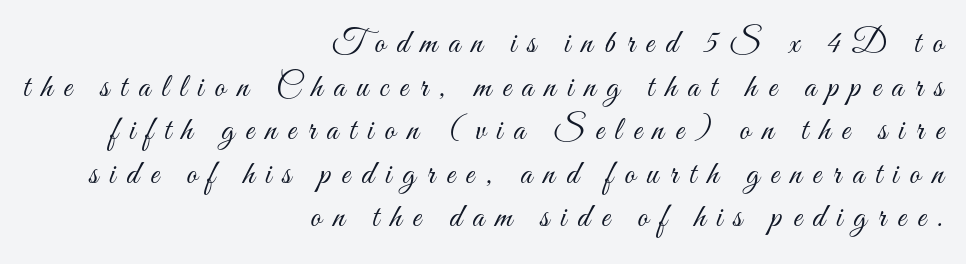
Character widths vary here, with narrow letters taking less room than wide ones. Short note: letters widely spaced. Is the stroke heavy? The answer is a plain regular-or-lighter. Does the leading feel generous? No, just average.
